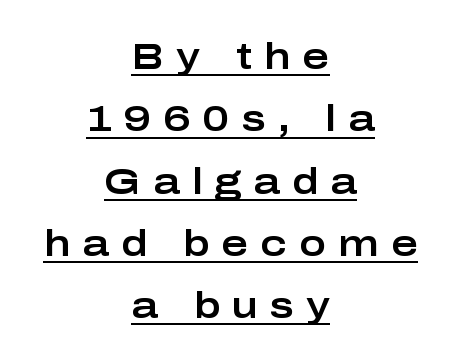
{"serif": "no", "italic": "no", "width": "wide", "stroke_contrast": "low", "x_height": "medium", "monospaced": "no", "underline": "yes", "align": "center", "line_spacing_ratio": 1.73, "letter_spacing": "wide", "letter_spacing_em": 0.34, "glyph_px": 36}
